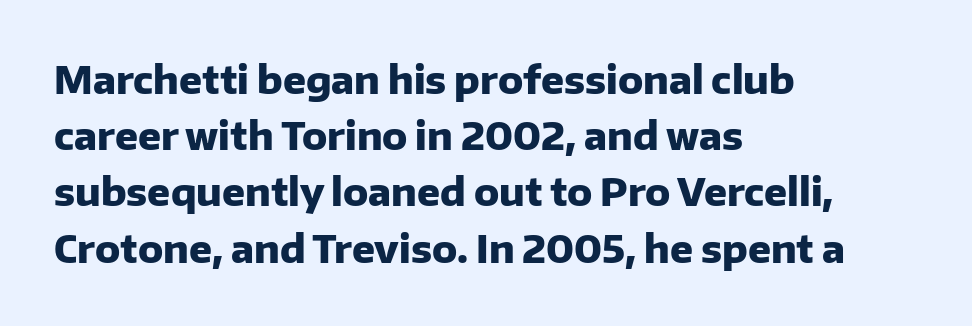
{"serif": "no", "italic": "no", "bold": "yes", "weight": "heavy", "width": "normal", "stroke_contrast": "low", "x_height": "medium", "monospaced": "no", "underline": "no", "align": "left", "line_spacing": "normal", "line_spacing_ratio": 1.48, "letter_spacing": "normal", "letter_spacing_em": 0.0, "glyph_px": 38}
